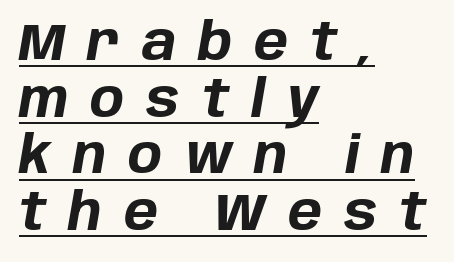
This sample is left-justified, so line endings fall wherever the words run out. As a designer I'd log this as weight 700, bold. Display-style spreading of the glyphs; the letterfit is very open. Honestly, the underline is the first thing you notice here. Looks like regular typesetting: each glyph gets only the width it needs.
